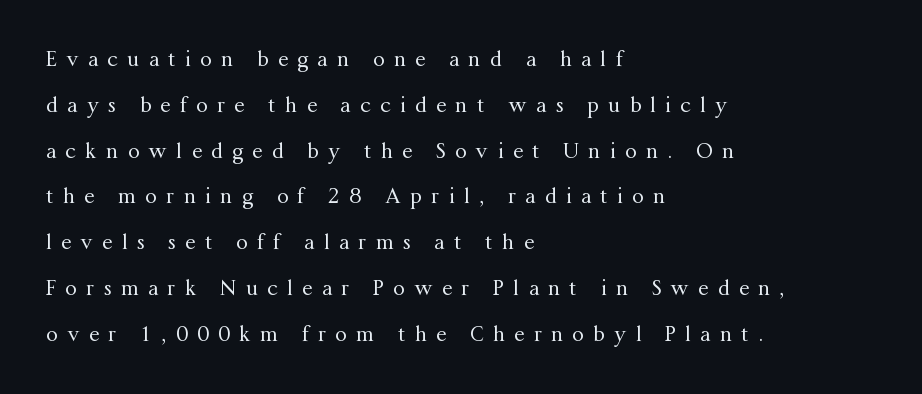
{"italic": "no", "bold": "no", "underline": "no", "align": "left", "line_spacing": "loose", "line_spacing_ratio": 2.18, "letter_spacing": "wide", "letter_spacing_em": 0.44, "glyph_px": 21}
